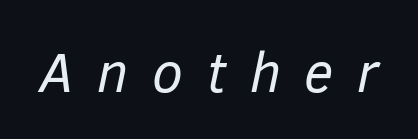
Q: Is the text bold? A: No.
Q: Is the text italic (slanted)? A: Yes, it leans right by about 12 degrees.
Q: Is the text underlined? A: No.
Q: Is the spacing between letters normal or unusually wide? A: Unusually wide.
Q: Width (condensed, normal, or wide)? A: Normal.
Q: Stroke contrast? A: Low.
Q: x-height? A: Medium.
Q: Monospaced? A: No.
